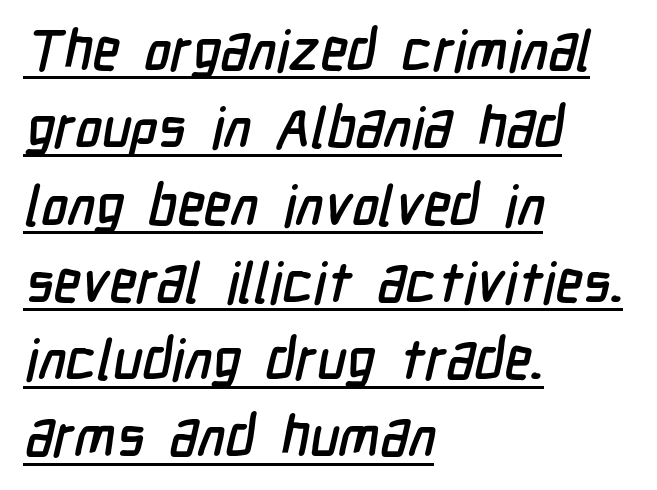
{"serif": "no", "width": "condensed", "stroke_contrast": "low", "x_height": "medium", "monospaced": "no", "underline": "yes", "align": "left", "line_spacing": "normal", "line_spacing_ratio": 1.38, "letter_spacing": "normal", "letter_spacing_em": 0.0, "glyph_px": 56}
